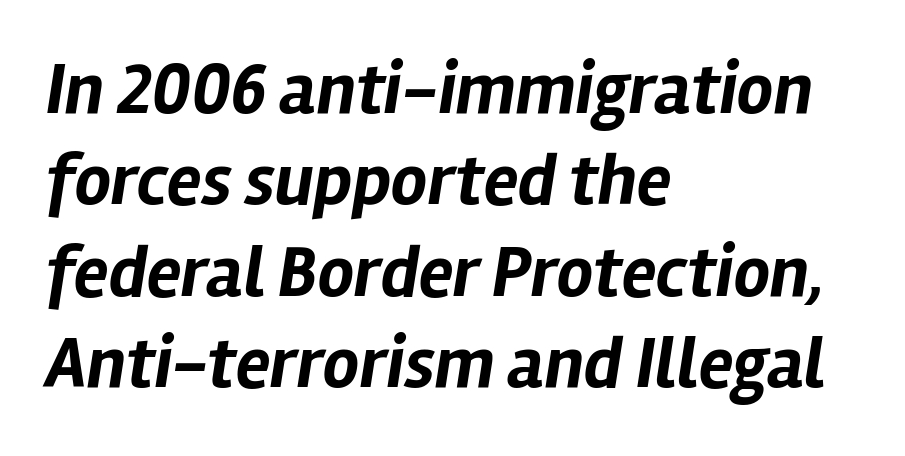
Q: Is the text bold? A: Yes.
Q: Is the text italic (slanted)? A: Yes, it leans right by about 12 degrees.
Q: Is the text underlined? A: No.
Q: How is the paragraph aligned? A: Left-aligned.
Q: Is the spacing between letters normal or unusually wide? A: Normal.
Q: Is the spacing between lines tight, normal or loose? A: Normal.
Q: Width (condensed, normal, or wide)? A: Normal.
Q: Stroke contrast? A: Low.
Q: x-height? A: Medium.
Q: Monospaced? A: No.
